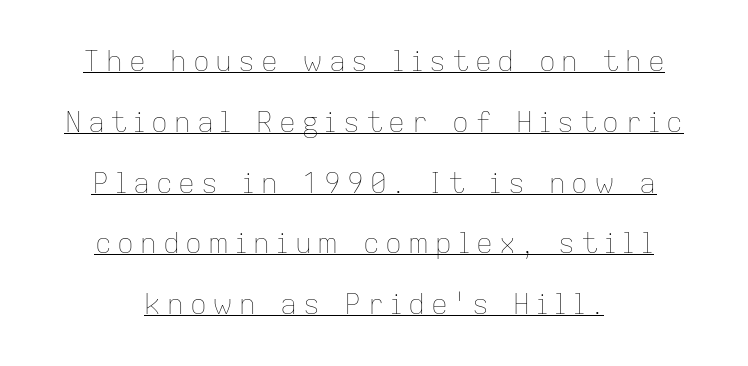
Q: Is the text bold? A: No.
Q: Is the text italic (slanted)? A: No, it is upright.
Q: Is the text underlined? A: Yes.
Q: How is the paragraph aligned? A: Centered.
Q: Is the spacing between letters normal or unusually wide? A: Unusually wide.
Q: Is the spacing between lines tight, normal or loose? A: Loose.
Q: Width (condensed, normal, or wide)? A: Normal.
Q: Stroke contrast? A: Low.
Q: x-height? A: Medium.
Q: Monospaced? A: No.
